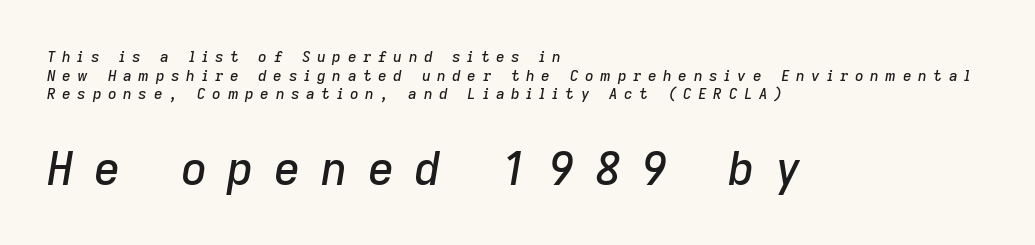
Honestly, there is no underline to notice here at all. A typesetter would call this proportional, since set widths differ per character. Emphasis-style slanted type is in use. Left-aligned paragraph, ragged on the right. You get the small type first, then a jump to larger type. A typesetter would call this heavily tracked-out type.
